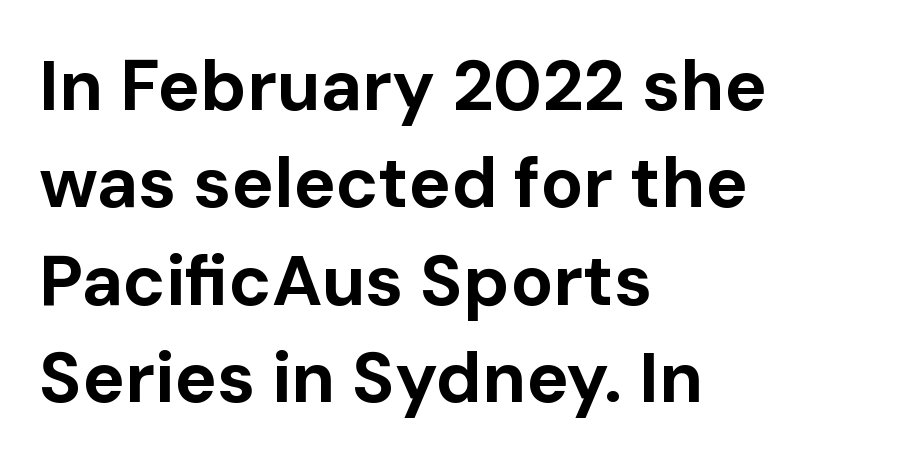
The rag falls on the right side of this text block. Serif or sans? Sans — the stroke terminals are bare. Heft: maximum for text — a bold. Is there any slant? The stems are plumb. The gap between lines stays unmarked. A typesetter would call this proportional, since set widths differ per character.
